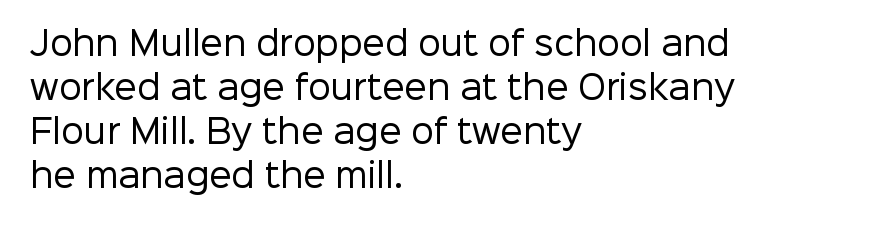
{"serif": "no", "italic": "no", "bold": "no", "weight": "regular", "width": "normal", "stroke_contrast": "low", "x_height": "medium", "monospaced": "no", "underline": "no", "align": "left", "line_spacing": "normal", "line_spacing_ratio": 1.37, "letter_spacing": "normal", "letter_spacing_em": 0.0, "glyph_px": 32}
